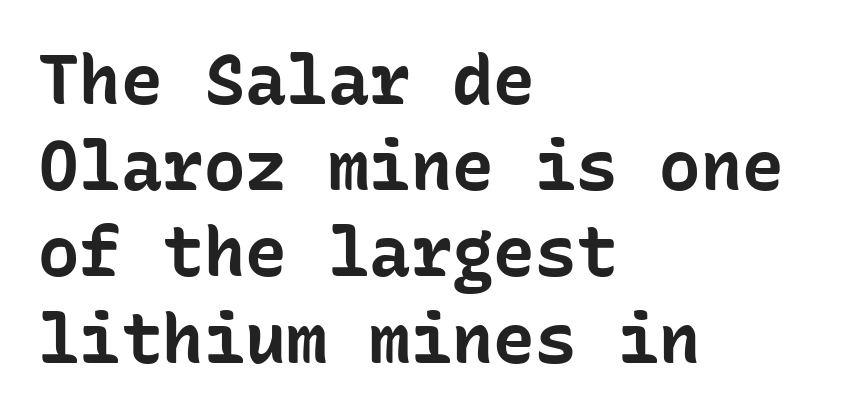
The image shows 69 px bold sans-serif type, upright, monospaced; set left-aligned, normal line spacing (1.25x), normal letter spacing, not underlined; low stroke contrast and a medium x-height.
